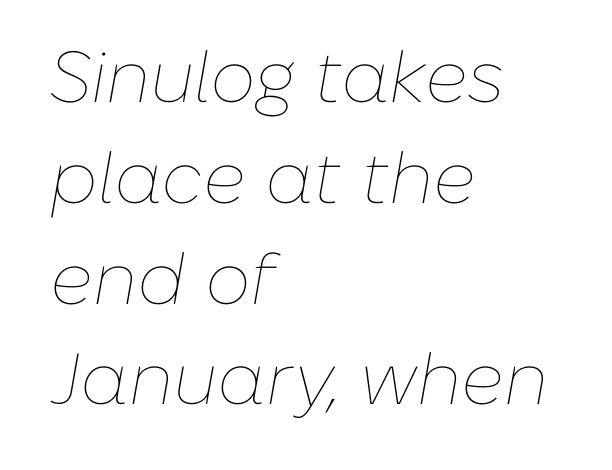
Q: Is the text bold? A: No.
Q: Is the text italic (slanted)? A: Yes, it leans right by about 10 degrees.
Q: Is the text underlined? A: No.
Q: How is the paragraph aligned? A: Left-aligned.
Q: Is the spacing between letters normal or unusually wide? A: Normal.
Q: Is the spacing between lines tight, normal or loose? A: Normal.
Q: Width (condensed, normal, or wide)? A: Normal.
Q: Stroke contrast? A: Low.
Q: x-height? A: Medium.
Q: Monospaced? A: No.
